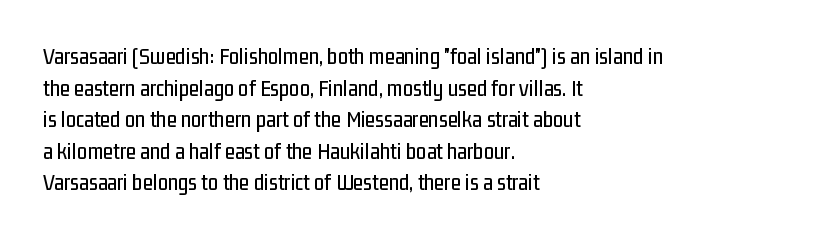
{"italic": "no", "underline": "no", "align": "left", "line_spacing": "normal", "line_spacing_ratio": 1.37, "letter_spacing": "normal", "letter_spacing_em": 0.0, "glyph_px": 23}
